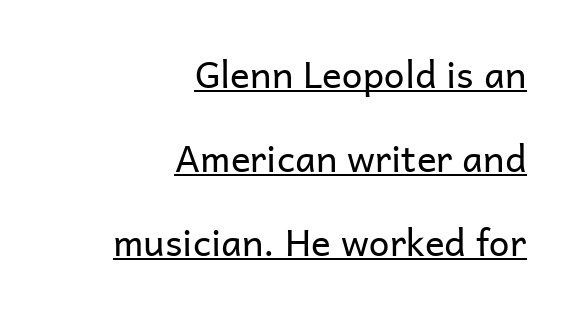
The image shows 37 px regular-weight sans-serif type, upright; set right-aligned, loose line spacing (2.27x), normal letter spacing, underlined; low stroke contrast and a medium x-height.
